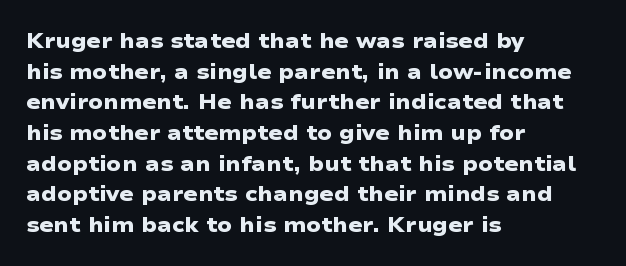
Q: Is the text bold? A: Yes.
Q: Is the text underlined? A: No.
Q: How is the paragraph aligned? A: Left-aligned.
Q: Is the spacing between letters normal or unusually wide? A: Normal.
Q: Is the spacing between lines tight, normal or loose? A: Normal.
